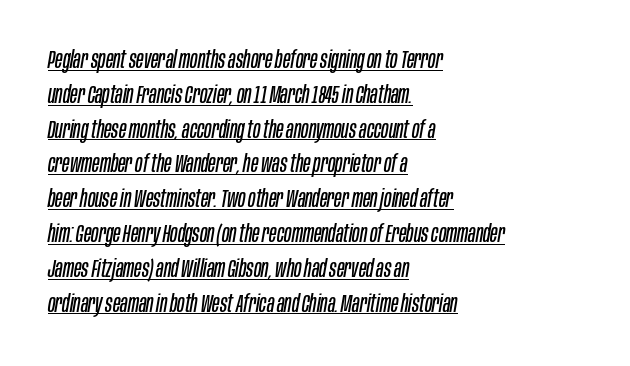
The image shows 24 px text type, italic (leaning right); set left-aligned, normal line spacing (1.45x), normal letter spacing, underlined.
